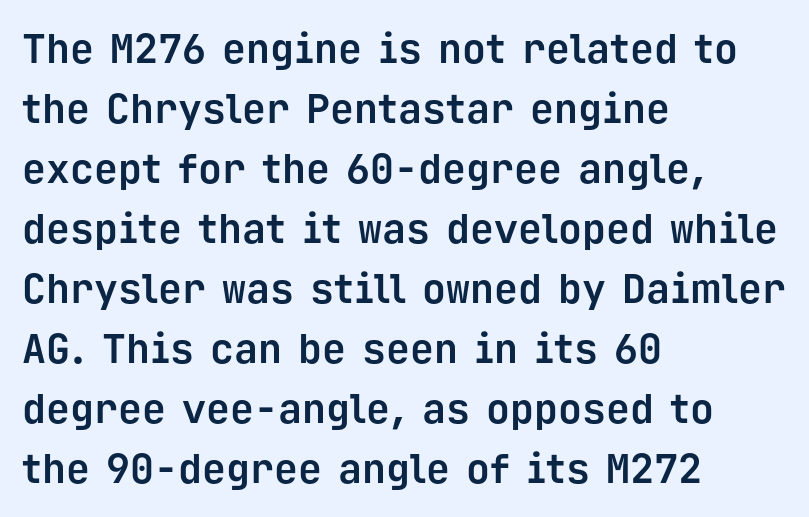
{"serif": "no", "italic": "no", "bold": "yes", "weight": "bold", "width": "normal", "stroke_contrast": "low", "x_height": "medium", "monospaced": "yes", "underline": "no", "align": "left", "line_spacing": "normal", "line_spacing_ratio": 1.5, "letter_spacing": "normal", "letter_spacing_em": 0.0, "glyph_px": 40}
